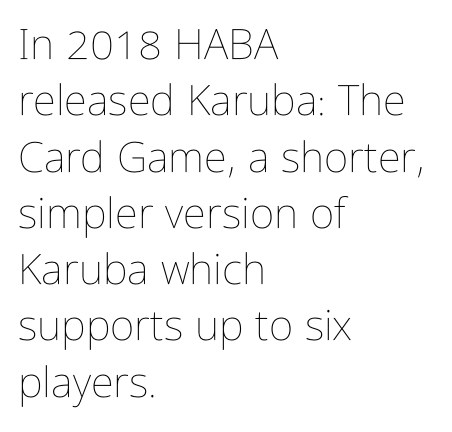
Q: Is the text bold? A: No.
Q: Is the text italic (slanted)? A: No, it is upright.
Q: Is the text underlined? A: No.
Q: How is the paragraph aligned? A: Left-aligned.
Q: Is the spacing between letters normal or unusually wide? A: Normal.
Q: Is the spacing between lines tight, normal or loose? A: Normal.
Q: Width (condensed, normal, or wide)? A: Condensed.
Q: Stroke contrast? A: Low.
Q: x-height? A: Medium.
Q: Monospaced? A: No.
